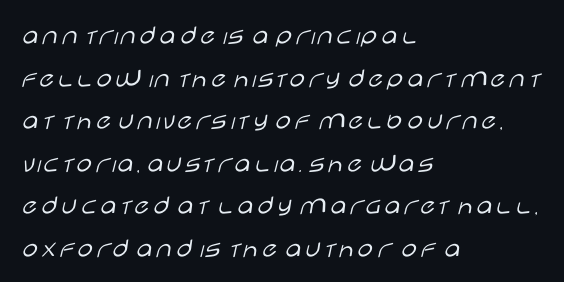
The letterforms sit at book weight or below. Spacing verdict: proportional, widths tailored to each character. Letter spacing: default. This sample is left-justified, so line endings fall wherever the words run out. The gap between lines stays unmarked.
